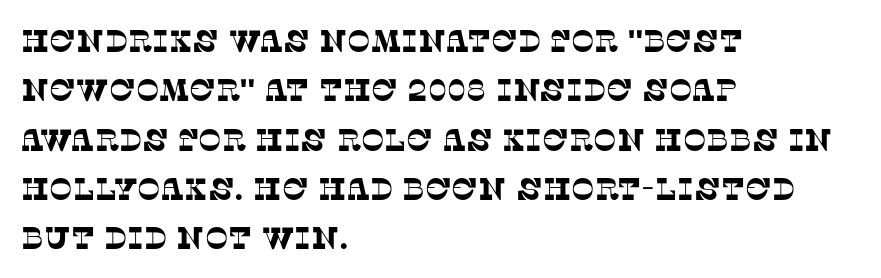
Spacing between characters is what you'd get straight out of the box. Regarding serifs, this sample has them. Each new line begins a customary step beneath the previous one. The area under the type is left untouched.
